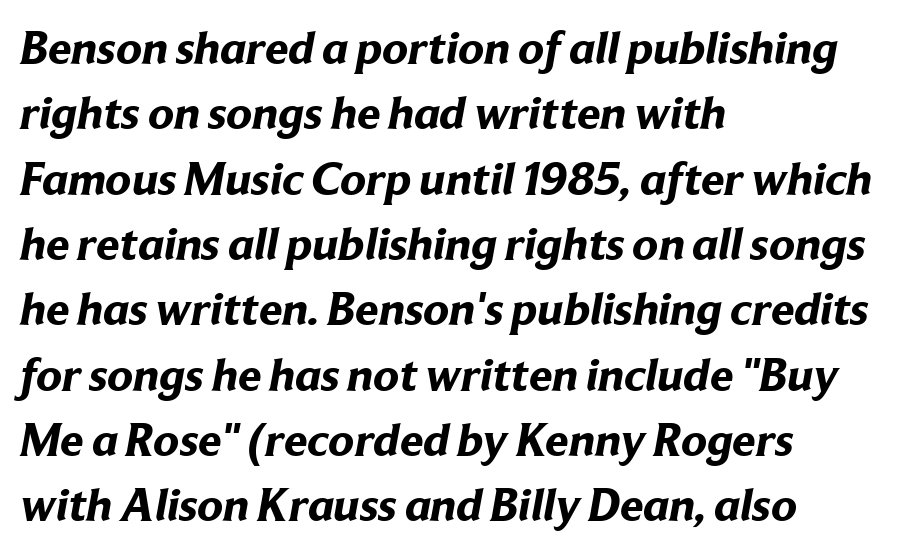
{"serif": "no", "bold": "yes", "weight": "bold", "width": "normal", "stroke_contrast": "low", "x_height": "medium", "monospaced": "no", "underline": "no", "align": "left", "line_spacing": "normal", "line_spacing_ratio": 1.39, "letter_spacing": "normal", "letter_spacing_em": 0.0, "glyph_px": 47}
